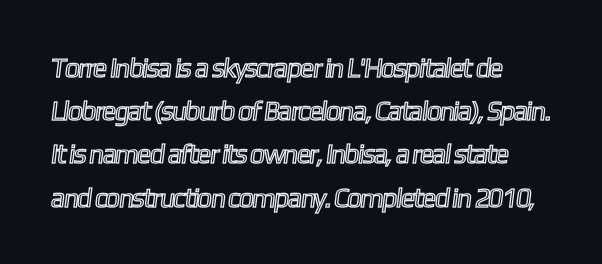
Q: Is the text underlined? A: No.
Q: Is the spacing between letters normal or unusually wide? A: Normal.
Q: Is the spacing between lines tight, normal or loose? A: Normal.
